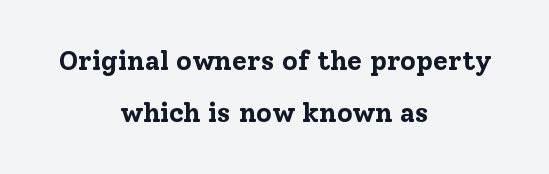
The image shows 27 px bold type, upright; set centered, loose line spacing (1.94x), normal letter spacing, not underlined.
